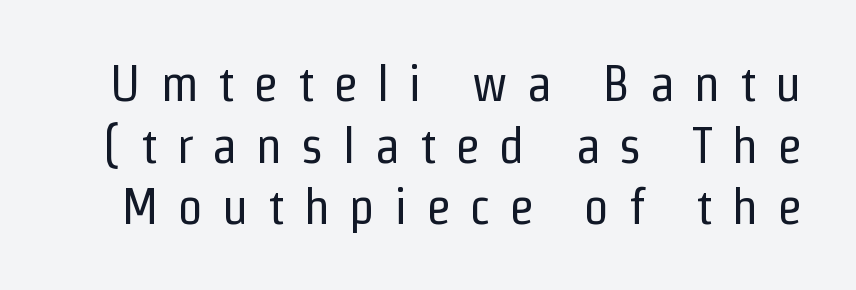
The tracking jumps out immediately: characters are airy and widely separated. The rendering uses natural spacing where letterforms have individual widths. Bold? No — there's no thickening of the strokes. Descenders are the only things crossing below the line. Note: no serifs on the glyphs.
